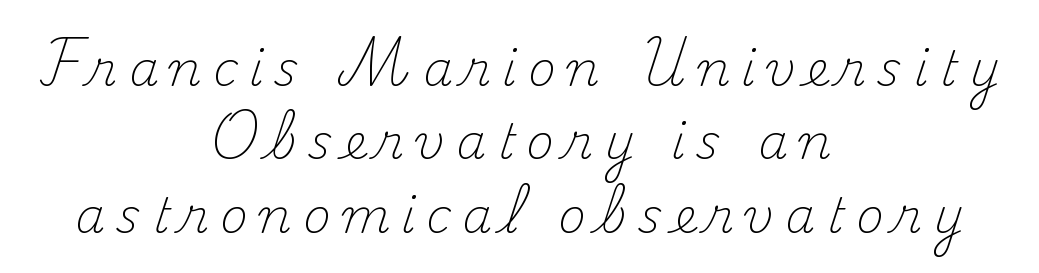
Looks like regular typesetting: each glyph gets only the width it needs. The lines sit at an ordinary, default distance from one another. Unlike a clean sans, this face finishes its strokes with serifs. This sample uses expanded letter spacing, leaving extra air between glyphs. Horizontal alignment here is central, giving a formal, balanced look. Only glyphs here, with clear space below each row.
